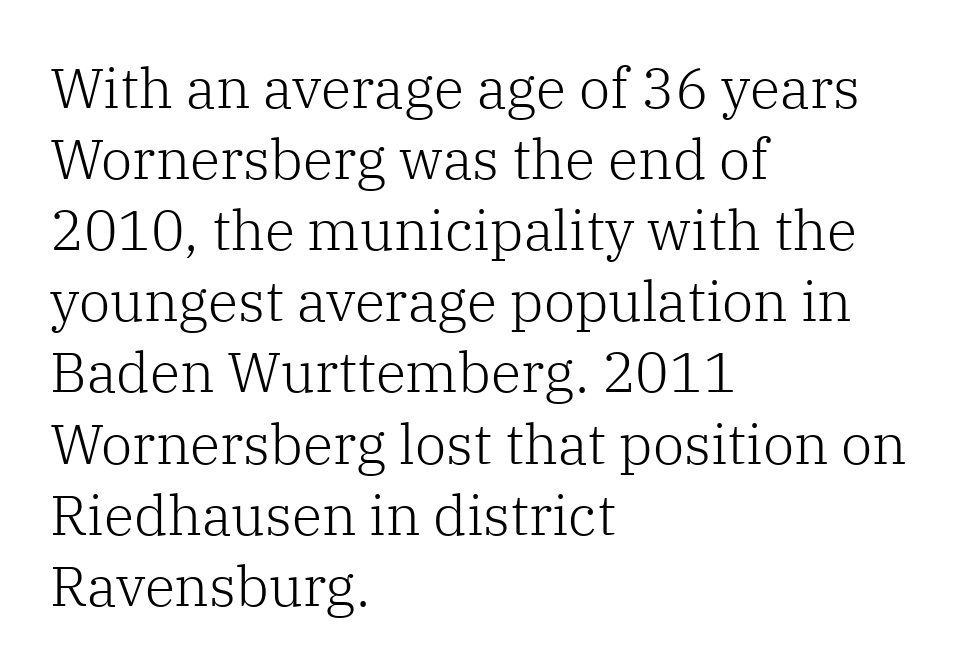
The image shows 56 px light serif type, upright; set left-aligned, normal line spacing (1.27x), normal letter spacing, not underlined; low stroke contrast and a medium x-height.
